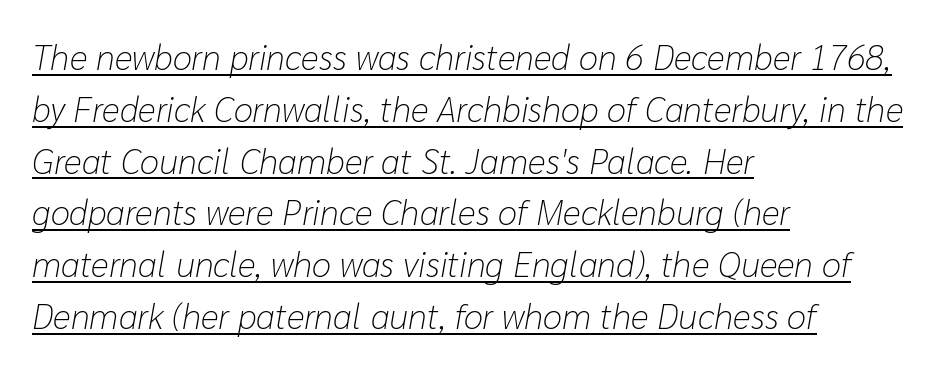
{"italic": "yes", "lean": "right", "slant_degrees": 10, "bold": "no", "weight": "light", "width": "normal", "stroke_contrast": "low", "x_height": "medium", "monospaced": "no", "underline": "yes", "align": "left", "line_spacing": "normal", "line_spacing_ratio": 1.48, "letter_spacing": "normal", "letter_spacing_em": 0.0, "glyph_px": 35}
